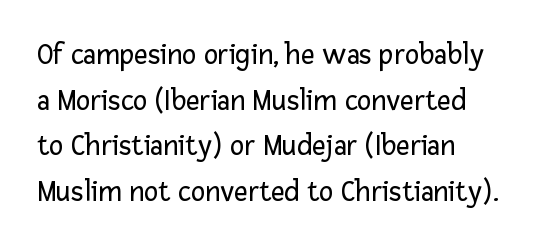
The image shows 30 px regular-weight sans-serif type, upright; set normal line spacing (1.52x), normal letter spacing, not underlined; low stroke contrast and a medium x-height.
